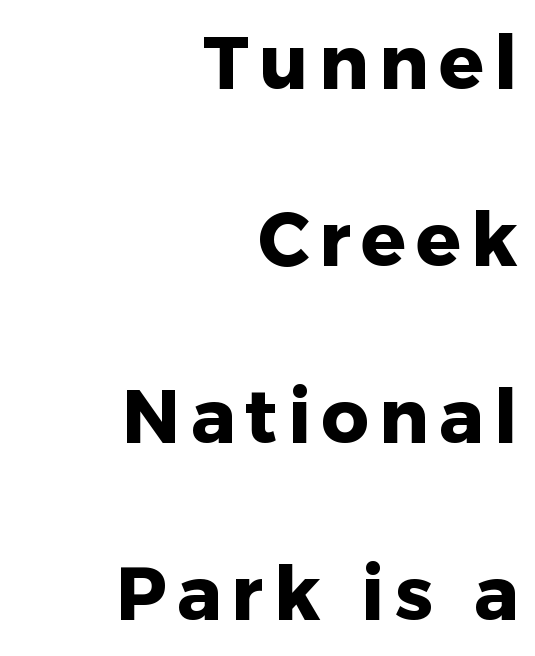
The face used here has the dense, thick strokes of a bold. The paragraph has a hard right edge and a soft left edge. Serif or sans? Sans — the stroke terminals are bare. The face used here is proportionally spaced, like ordinary book or web type. The zone under the glyphs is completely vacant. Does the lettering tilt? It doesn't — this is upright.
